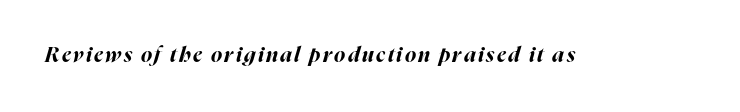
Q: Is the text bold? A: Yes.
Q: Is the text italic (slanted)? A: Yes, it leans right by about 16 degrees.
Q: Is the text underlined? A: No.
